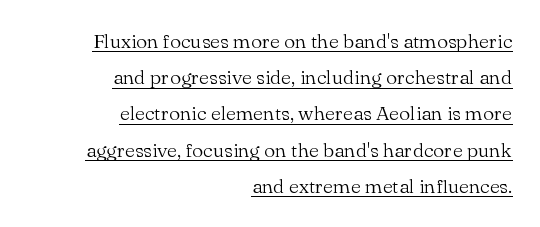
{"italic": "no", "bold": "no", "underline": "yes", "align": "right", "line_spacing_ratio": 1.81, "letter_spacing": "normal", "letter_spacing_em": 0.0, "glyph_px": 20}
